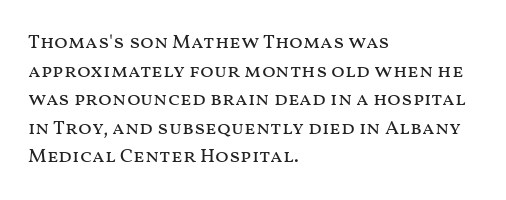
Q: Is the text bold? A: No.
Q: Is the text italic (slanted)? A: No, it is upright.
Q: Is the text underlined? A: No.
Q: How is the paragraph aligned? A: Left-aligned.
Q: Is the spacing between letters normal or unusually wide? A: Normal.
Q: Is the spacing between lines tight, normal or loose? A: Normal.
